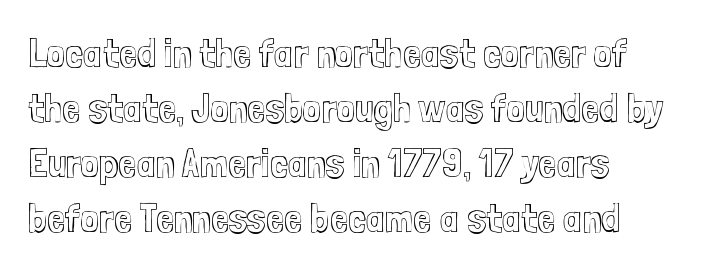
Q: Is the text italic (slanted)? A: No, it is upright.
Q: Is the text underlined? A: No.
Q: Is the spacing between letters normal or unusually wide? A: Normal.
Q: Is the spacing between lines tight, normal or loose? A: Normal.
Q: Width (condensed, normal, or wide)? A: Condensed.
Q: x-height? A: Medium.
Q: Monospaced? A: No.
